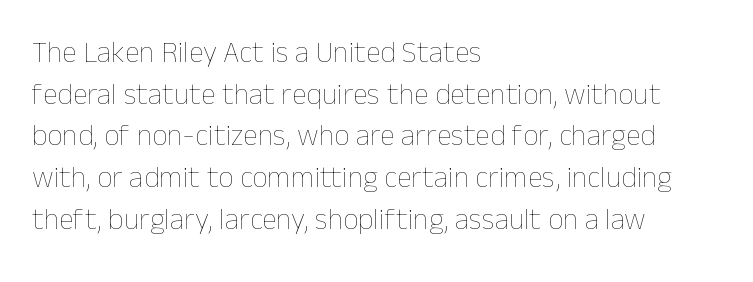
Q: Is the text bold? A: No.
Q: Is the text italic (slanted)? A: No, it is upright.
Q: Is the text underlined? A: No.
Q: How is the paragraph aligned? A: Left-aligned.
Q: Is the spacing between letters normal or unusually wide? A: Normal.
Q: Is the spacing between lines tight, normal or loose? A: Normal.
Q: Width (condensed, normal, or wide)? A: Normal.
Q: Stroke contrast? A: Low.
Q: x-height? A: Medium.
Q: Monospaced? A: No.
